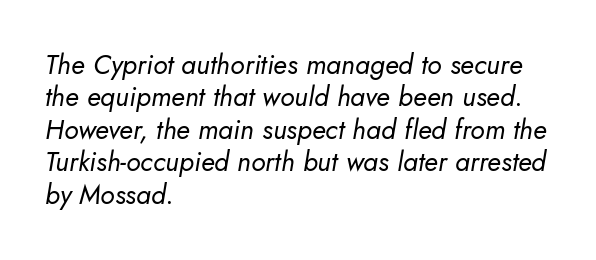
Q: Is the text bold? A: No.
Q: Is the text italic (slanted)? A: Yes, it leans right by about 5 degrees.
Q: Is the text underlined? A: No.
Q: How is the paragraph aligned? A: Left-aligned.
Q: Is the spacing between letters normal or unusually wide? A: Normal.
